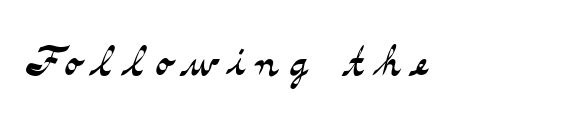
The image shows 58 px light, wide serif type; set not underlined; medium stroke contrast and a small x-height.
